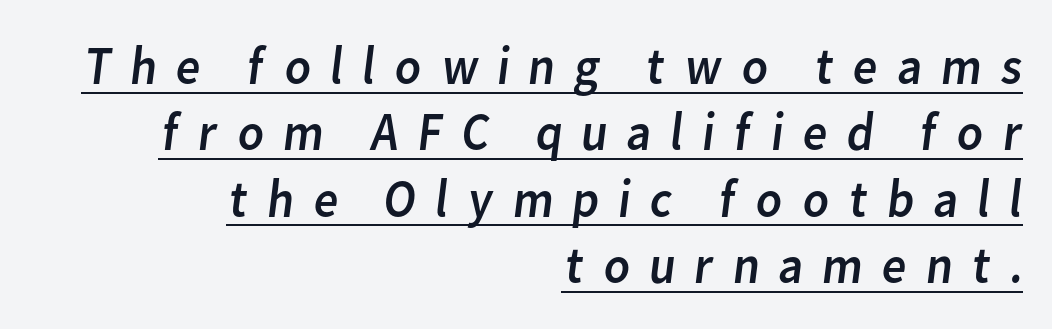
Q: Is the text bold? A: No.
Q: Is the typeface a serif or a sans-serif typeface? A: Sans-serif.
Q: Is the text underlined? A: Yes.
Q: How is the paragraph aligned? A: Right-aligned.
Q: Is the spacing between letters normal or unusually wide? A: Unusually wide.
Q: Width (condensed, normal, or wide)? A: Normal.
Q: Stroke contrast? A: Low.
Q: x-height? A: Medium.
Q: Monospaced? A: No.
